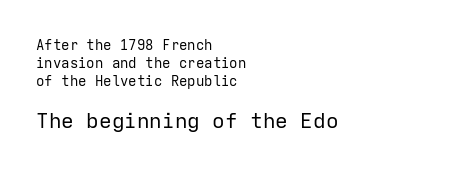
Q: Is the text bold? A: No.
Q: Is the text italic (slanted)? A: No, it is upright.
Q: Is the text underlined? A: No.
Q: How is the paragraph aligned? A: Left-aligned.
Q: Is the spacing between letters normal or unusually wide? A: Normal.
Q: Is the spacing between lines tight, normal or loose? A: Normal.
Q: Which block of text is set in a larger size, the first (top) or the second (bottom)? A: The second (bottom) one.
